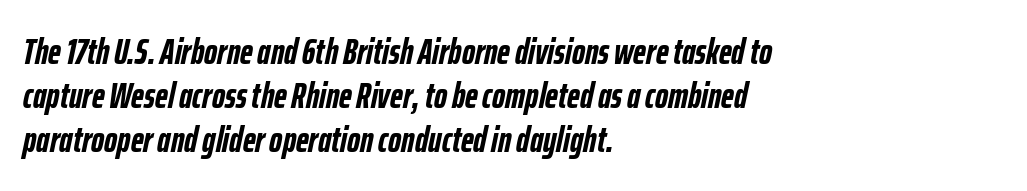
Compared with ordinary roman type, these characters are visibly tilted. In CSS terms this would be text-align: left. The glyphs have the mass of a bold cut. Think of a printed novel: that variable character pitch is what you see here. Has an underline been added? It has not. The type is set solid horizontally, with unmodified tracking.
